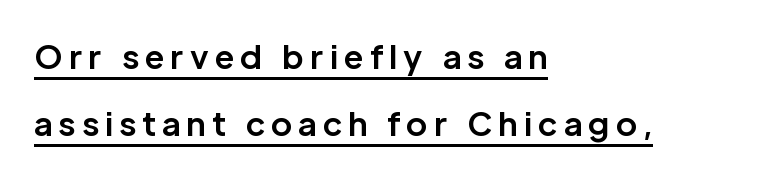
Q: Is the text bold? A: Yes.
Q: Is the text italic (slanted)? A: No, it is upright.
Q: Is the typeface a serif or a sans-serif typeface? A: Sans-serif.
Q: Is the text underlined? A: Yes.
Q: How is the paragraph aligned? A: Left-aligned.
Q: Is the spacing between lines tight, normal or loose? A: Loose.
Q: Width (condensed, normal, or wide)? A: Normal.
Q: Stroke contrast? A: Low.
Q: x-height? A: Medium.
Q: Monospaced? A: No.
